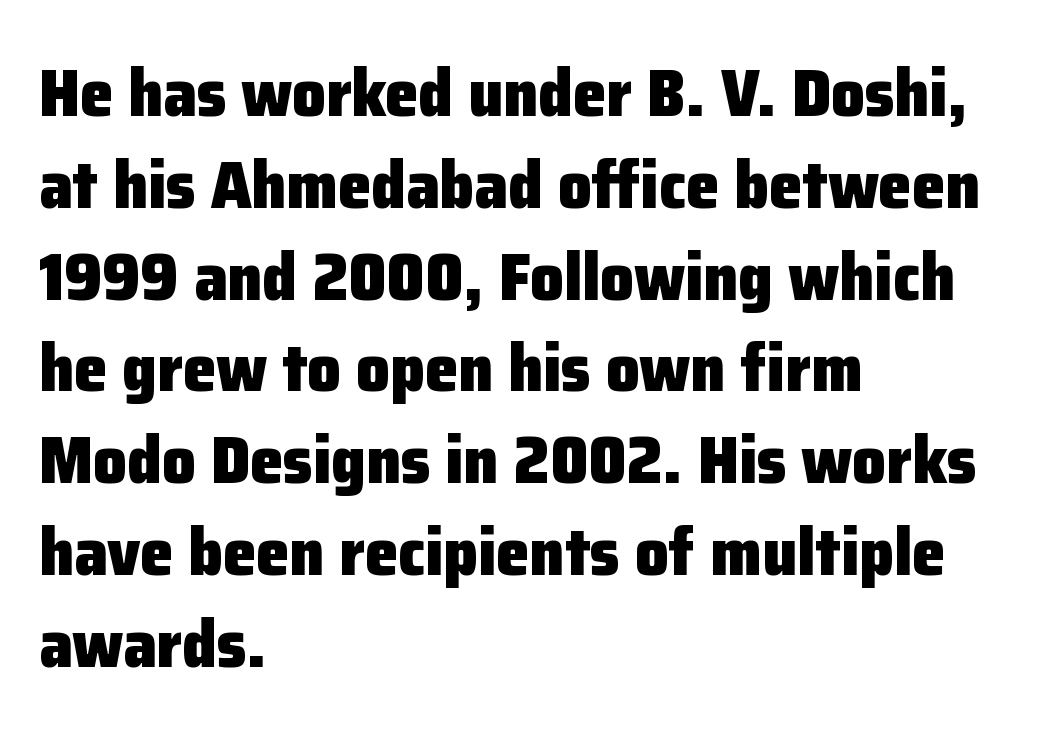
The passage shown is typeset with a sans-serif family. Spacing verdict: proportional, widths tailored to each character. Weight check: bold — yes, fully. Nope, not italic — everything's standing straight.
